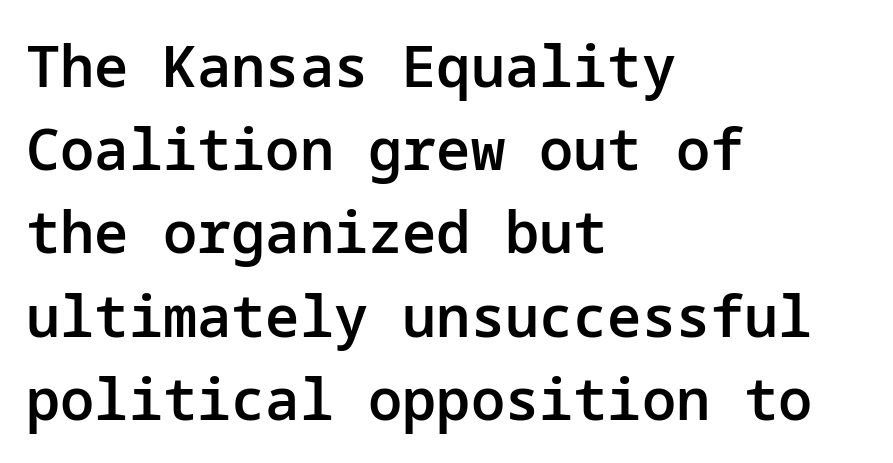
The image shows 57 px semibold sans-serif type, upright; set left-aligned, normal line spacing (1.46x), normal letter spacing, not underlined; low stroke contrast and a medium x-height.
